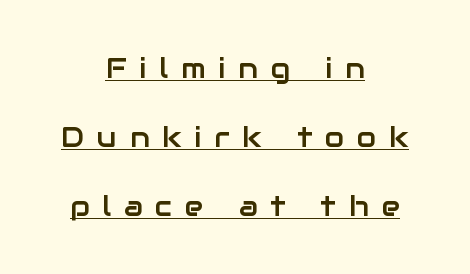
Q: Is the text italic (slanted)? A: No, it is upright.
Q: Is the typeface a serif or a sans-serif typeface? A: Sans-serif.
Q: Is the text underlined? A: Yes.
Q: How is the paragraph aligned? A: Centered.
Q: Is the spacing between letters normal or unusually wide? A: Unusually wide.
Q: Is the spacing between lines tight, normal or loose? A: Loose.
Q: Width (condensed, normal, or wide)? A: Normal.
Q: Stroke contrast? A: Low.
Q: x-height? A: Medium.
Q: Monospaced? A: No.
